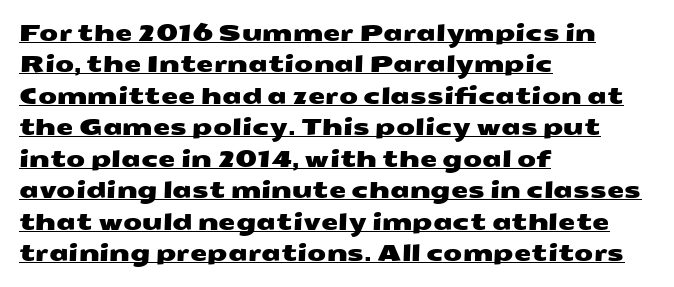
{"underline": "yes", "align": "left", "line_spacing": "normal", "line_spacing_ratio": 1.43, "letter_spacing": "normal", "letter_spacing_em": 0.0, "glyph_px": 22}
